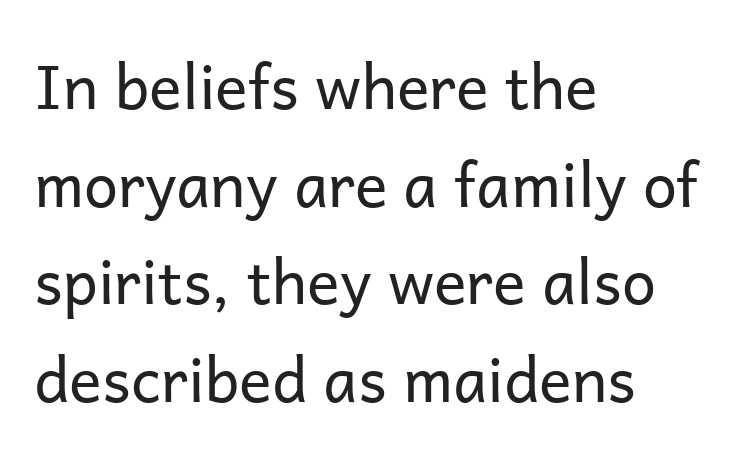
Q: Is the text bold? A: No.
Q: Is the text italic (slanted)? A: No, it is upright.
Q: Is the typeface a serif or a sans-serif typeface? A: Sans-serif.
Q: Is the text underlined? A: No.
Q: How is the paragraph aligned? A: Left-aligned.
Q: Is the spacing between letters normal or unusually wide? A: Normal.
Q: Is the spacing between lines tight, normal or loose? A: Normal.
Q: Width (condensed, normal, or wide)? A: Normal.
Q: Stroke contrast? A: Low.
Q: x-height? A: Medium.
Q: Monospaced? A: No.
